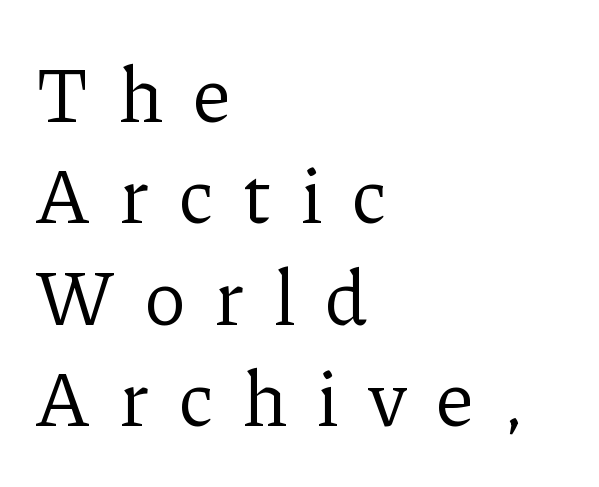
Q: Is the text bold? A: No.
Q: Is the text italic (slanted)? A: No, it is upright.
Q: Is the typeface a serif or a sans-serif typeface? A: Serif.
Q: Is the text underlined? A: No.
Q: How is the paragraph aligned? A: Left-aligned.
Q: Is the spacing between letters normal or unusually wide? A: Unusually wide.
Q: Is the spacing between lines tight, normal or loose? A: Normal.
Q: Width (condensed, normal, or wide)? A: Normal.
Q: Stroke contrast? A: Low.
Q: x-height? A: Medium.
Q: Monospaced? A: No.
